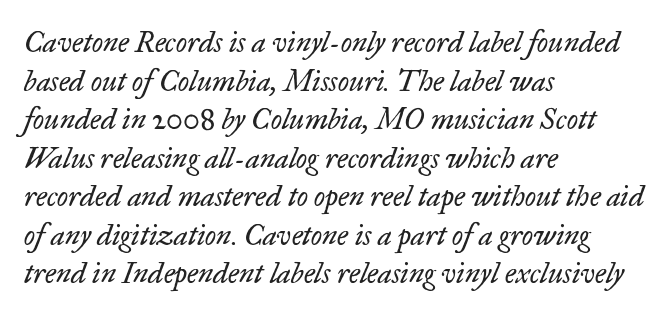
The image shows 29 px regular-weight serif type, italic (leaning right); set left-aligned, normal line spacing (1.33x), normal letter spacing, not underlined; low stroke contrast and a small x-height.
